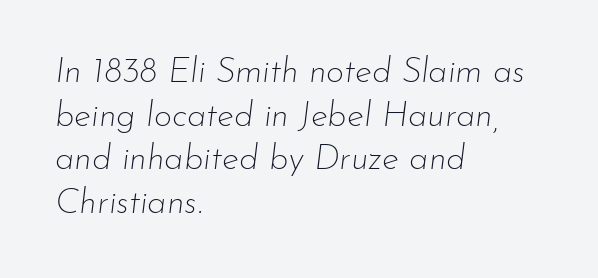
You can tell it's italic because the verticals aren't actually vertical. Vertically, the passage feels balanced, rows spaced as you'd expect. Looks like regular typesetting: each glyph gets only the width it needs. Each line starts at the same left margin while the right side varies. Rule under the text: the space is simply empty. The gaps between neighbouring characters are ordinary and unremarkable.
